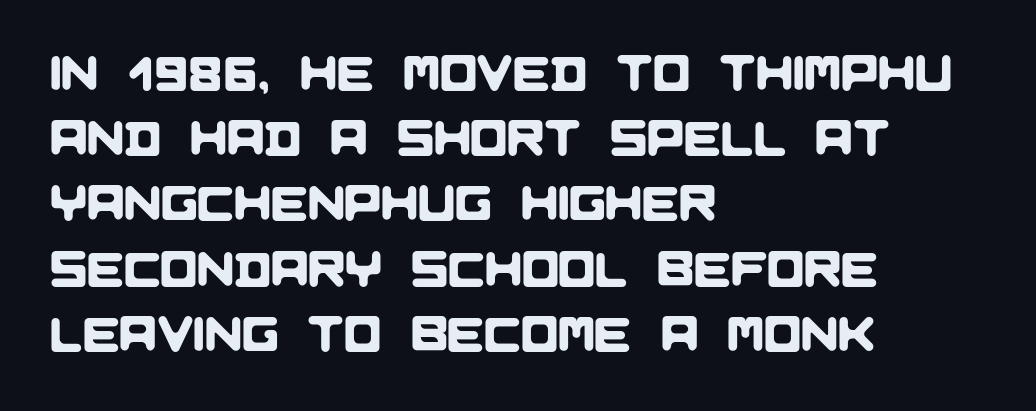
Q: Is the typeface a serif or a sans-serif typeface? A: Sans-serif.
Q: Is the text underlined? A: No.
Q: How is the paragraph aligned? A: Left-aligned.
Q: Is the spacing between letters normal or unusually wide? A: Normal.
Q: Is the spacing between lines tight, normal or loose? A: Normal.
Q: Width (condensed, normal, or wide)? A: Normal.
Q: Stroke contrast? A: Low.
Q: x-height? A: Large.
Q: Monospaced? A: No.
